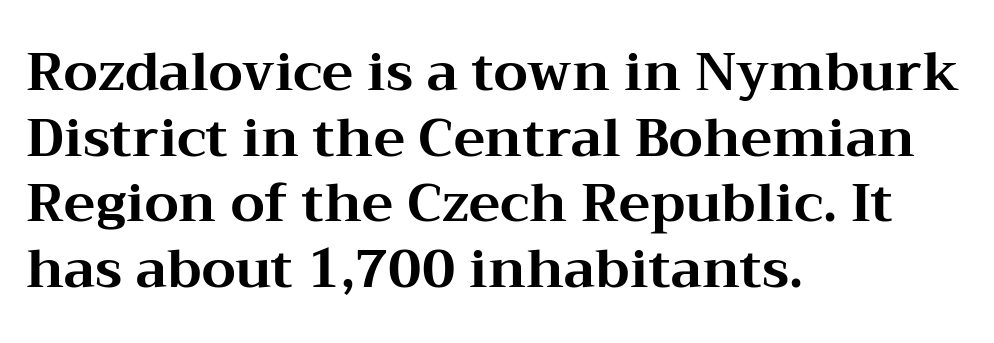
The image shows 53 px bold, wide serif type, upright; set left-aligned, line spacing 1.24x, normal letter spacing, not underlined; medium stroke contrast and a medium x-height.
